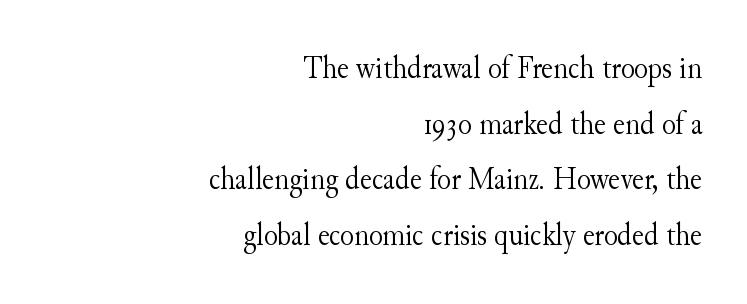
You could not count columns in this text — the font is proportionally spaced. Ascenders rise straight up at ninety degrees. Layout note: lines flush right. Typographically, this falls in the serif category. The weight would be labelled regular, book, light, or lighter still.
